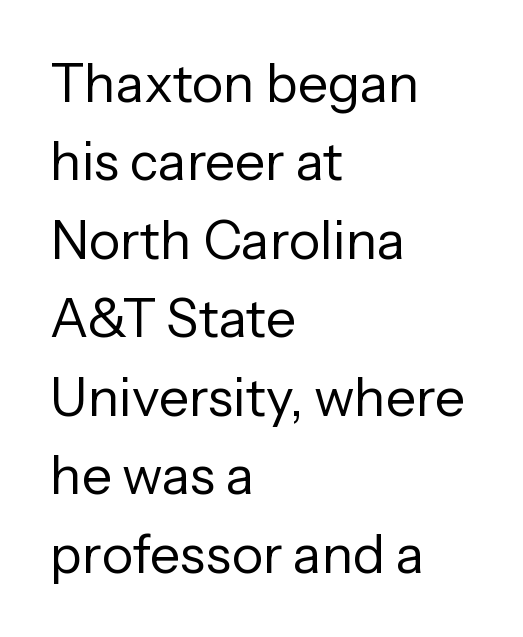
Q: Is the text bold? A: No.
Q: Is the text italic (slanted)? A: No, it is upright.
Q: Is the typeface a serif or a sans-serif typeface? A: Sans-serif.
Q: Is the text underlined? A: No.
Q: How is the paragraph aligned? A: Left-aligned.
Q: Is the spacing between letters normal or unusually wide? A: Normal.
Q: Is the spacing between lines tight, normal or loose? A: Normal.
Q: Width (condensed, normal, or wide)? A: Normal.
Q: Stroke contrast? A: Low.
Q: x-height? A: Medium.
Q: Monospaced? A: No.
